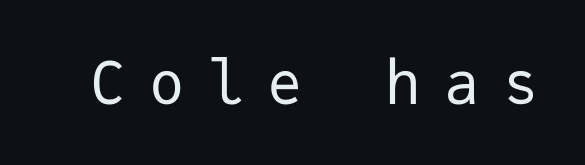
{"serif": "no", "italic": "no", "bold": "no", "weight": "regular", "width": "normal", "stroke_contrast": "low", "x_height": "medium", "monospaced": "yes", "underline": "no", "letter_spacing": "wide", "letter_spacing_em": 0.4, "glyph_px": 59}
